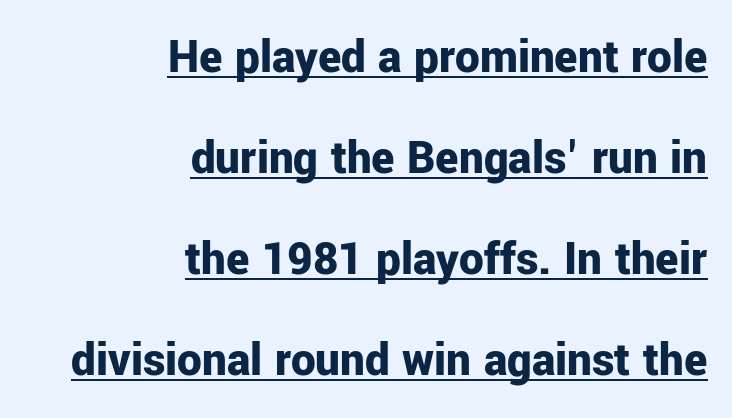
The image shows 49 px bold sans-serif type, upright; set right-aligned, loose line spacing (2.06x), normal letter spacing, underlined; low stroke contrast and a medium x-height.
